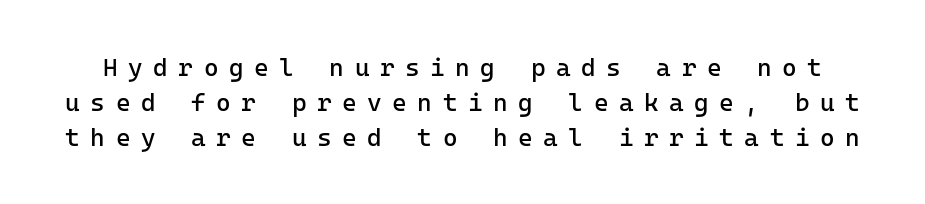
The image shows 25 px text type, upright; set normal line spacing (1.4x), unusually wide letter spacing (+0.42 em), not underlined.
